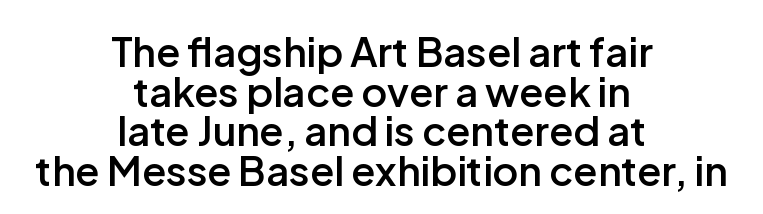
Q: Is the text bold? A: Semi-bold.
Q: Is the text italic (slanted)? A: No, it is upright.
Q: Is the typeface a serif or a sans-serif typeface? A: Sans-serif.
Q: Is the text underlined? A: No.
Q: How is the paragraph aligned? A: Centered.
Q: Is the spacing between letters normal or unusually wide? A: Normal.
Q: Is the spacing between lines tight, normal or loose? A: Tight.
Q: Width (condensed, normal, or wide)? A: Normal.
Q: Stroke contrast? A: Low.
Q: x-height? A: Medium.
Q: Monospaced? A: No.
